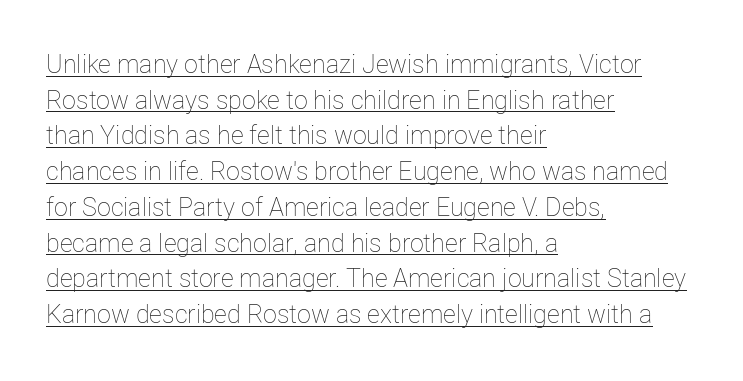
{"italic": "no", "bold": "no", "underline": "yes", "align": "left", "line_spacing": "normal", "line_spacing_ratio": 1.43, "letter_spacing": "normal", "letter_spacing_em": 0.0, "glyph_px": 25}
